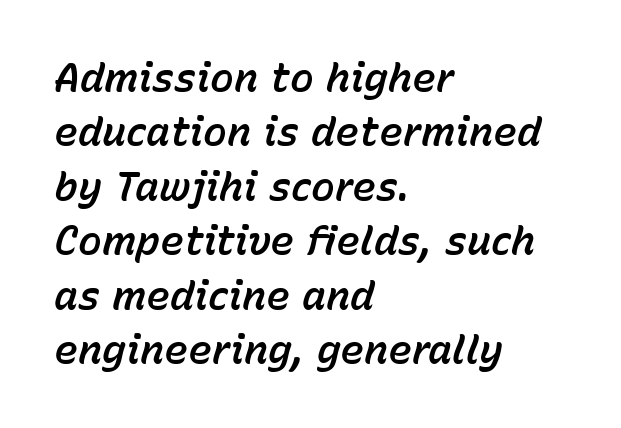
{"italic": "yes", "lean": "right", "slant_degrees": 15, "width": "normal", "stroke_contrast": "low", "x_height": "medium", "monospaced": "no", "underline": "no", "align": "left", "line_spacing": "normal", "line_spacing_ratio": 1.36, "letter_spacing": "normal", "letter_spacing_em": 0.0, "glyph_px": 40}
